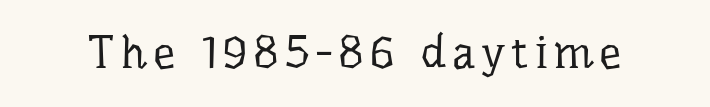
Q: Is the text bold? A: No.
Q: Is the text italic (slanted)? A: No, it is upright.
Q: Is the typeface a serif or a sans-serif typeface? A: Serif.
Q: Is the text underlined? A: No.
Q: Width (condensed, normal, or wide)? A: Normal.
Q: Stroke contrast? A: Low.
Q: x-height? A: Medium.
Q: Monospaced? A: No.
